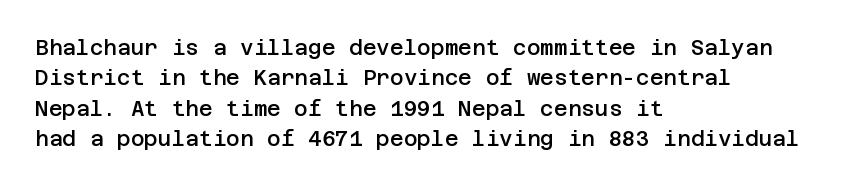
Inter-character spacing is left at the font's built-in metrics. Posture: straight, roman, zero tilt. These lines carry some extra weight — a demibold, not a full bold. The paragraph has a hard left edge and a soft right edge. Regular leading. Decoration check: the copy has no underline.
